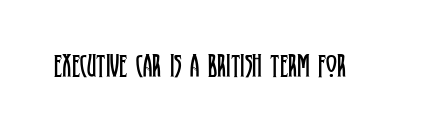
The image shows 33 px regular-weight, condensed serif type, upright; set normal letter spacing, not underlined; low stroke contrast and a large x-height.
